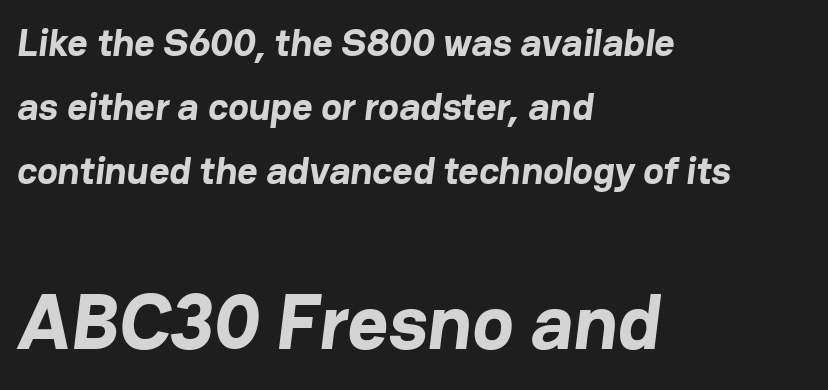
{"serif": "no", "bold": "yes", "weight": "bold", "width": "normal", "stroke_contrast": "low", "x_height": "medium", "monospaced": "no", "underline": "no", "align": "left", "line_spacing": "normal", "line_spacing_ratio": 1.64, "letter_spacing": "normal", "letter_spacing_em": 0.0, "larger_block": "second", "size_ratio": 2.0, "glyph_px": 78}
